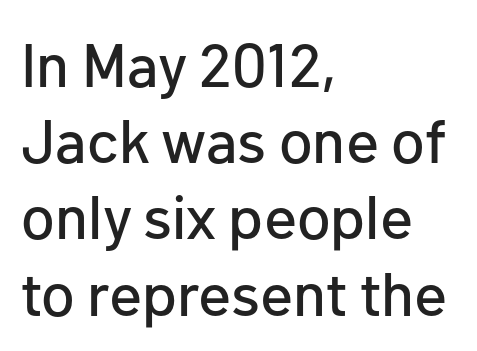
Just letters on the line, the space beneath them empty. A normal amount of white space separates one row of letters from the next. The paragraph has a hard left edge and a soft right edge. The type sits square on the baseline with zero lean. These lines are composed in type without serifs. The rendering uses natural spacing where letterforms have individual widths.
